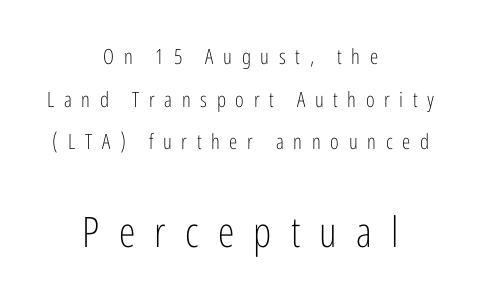
Q: Is the text bold? A: No.
Q: Is the text italic (slanted)? A: No, it is upright.
Q: Is the typeface a serif or a sans-serif typeface? A: Sans-serif.
Q: Is the text underlined? A: No.
Q: How is the paragraph aligned? A: Centered.
Q: Is the spacing between letters normal or unusually wide? A: Unusually wide.
Q: Is the spacing between lines tight, normal or loose? A: Loose.
Q: Which block of text is set in a larger size, the first (top) or the second (bottom)? A: The second (bottom) one.
Q: Width (condensed, normal, or wide)? A: Condensed.
Q: Stroke contrast? A: Low.
Q: x-height? A: Medium.
Q: Monospaced? A: No.
